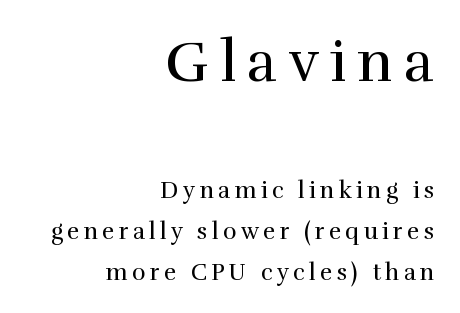
{"serif": "yes", "italic": "no", "bold": "no", "weight": "regular", "width": "normal", "stroke_contrast": "high", "x_height": "medium", "monospaced": "no", "underline": "no", "align": "right", "line_spacing_ratio": 1.78, "larger_block": "first", "size_ratio": 2.52, "glyph_px": 58}
